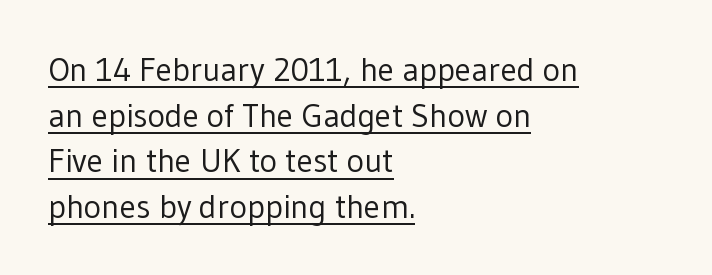
{"serif": "no", "italic": "no", "bold": "no", "weight": "regular", "width": "normal", "stroke_contrast": "low", "x_height": "medium", "monospaced": "no", "underline": "yes", "align": "left", "line_spacing": "normal", "line_spacing_ratio": 1.38, "letter_spacing": "normal", "letter_spacing_em": 0.0, "glyph_px": 33}
